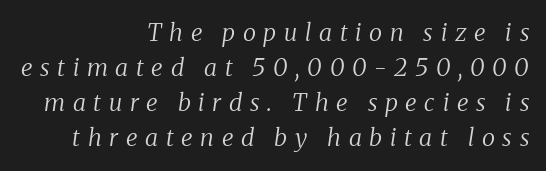
The passage shown is not bold in any degree. Notice how descenders clear the ascenders below comfortably — that's standard leading. One-word summary of the alignment: right. Underlining? Definitely not there. What stands out about the letter spacing? Its width — letters are far apart.
